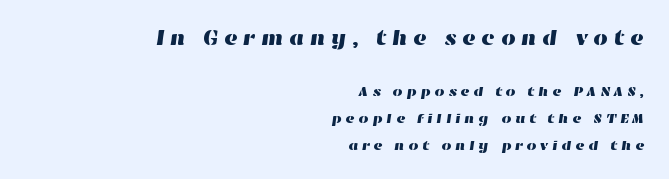
The passage shown has open, widely tracked lettering throughout. Honestly, there is no underline to notice here at all. The text block is weighted toward the right margin, trailing off unevenly leftward. Is the lower block the larger one? No — the upper block carries the bigger type. The line-height multiplier appears high, well above default.
